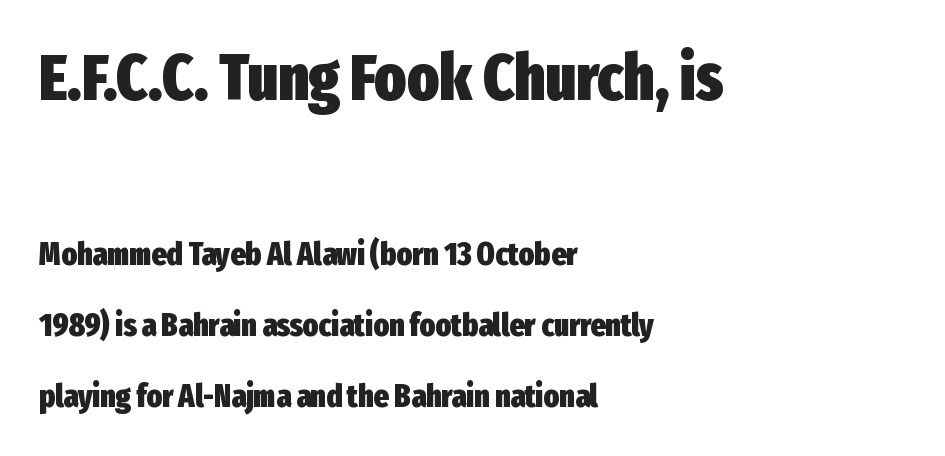
{"serif": "no", "italic": "no", "bold": "yes", "weight": "heavy", "width": "condensed", "stroke_contrast": "low", "x_height": "medium", "monospaced": "no", "underline": "no", "align": "left", "line_spacing": "loose", "line_spacing_ratio": 2.22, "letter_spacing": "normal", "letter_spacing_em": 0.0, "larger_block": "first", "size_ratio": 2.03, "glyph_px": 65}
